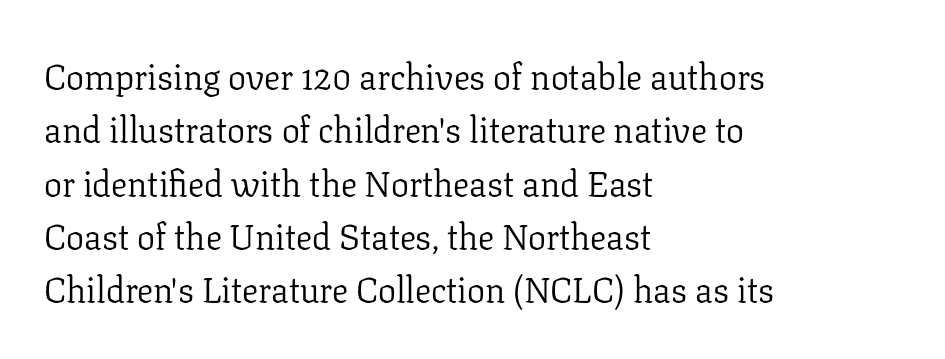
Q: Is the text bold? A: No.
Q: Is the text italic (slanted)? A: No, it is upright.
Q: Is the typeface a serif or a sans-serif typeface? A: Serif.
Q: Is the text underlined? A: No.
Q: How is the paragraph aligned? A: Left-aligned.
Q: Is the spacing between letters normal or unusually wide? A: Normal.
Q: Is the spacing between lines tight, normal or loose? A: Normal.
Q: Width (condensed, normal, or wide)? A: Normal.
Q: Stroke contrast? A: Low.
Q: x-height? A: Medium.
Q: Monospaced? A: No.
